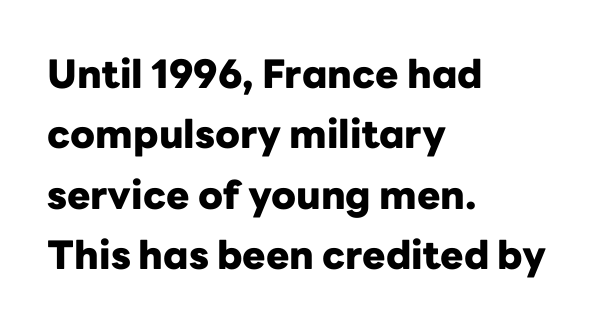
The image shows 39 px heavy sans-serif type, upright; set left-aligned, normal line spacing (1.55x), normal letter spacing, not underlined; low stroke contrast and a medium x-height.
